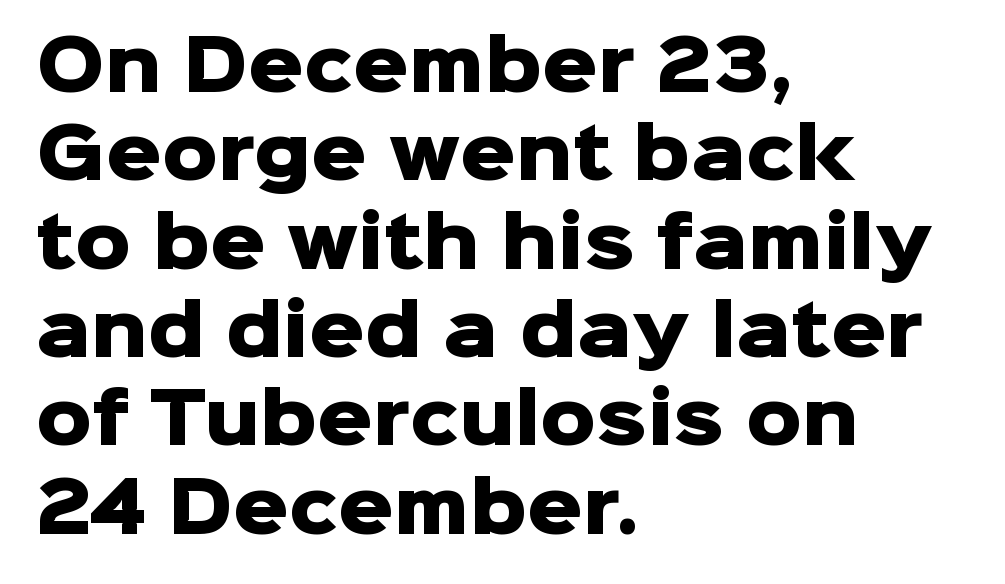
The image shows 69 px heavy sans-serif type, upright; set left-aligned, normal line spacing (1.28x), normal letter spacing, not underlined; low stroke contrast and a medium x-height.
